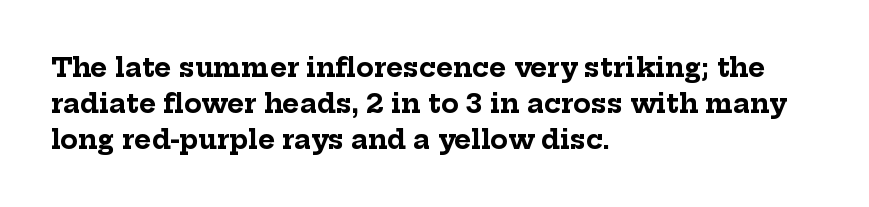
Q: Is the text bold? A: Yes.
Q: Is the text italic (slanted)? A: No, it is upright.
Q: Is the text underlined? A: No.
Q: How is the paragraph aligned? A: Left-aligned.
Q: Is the spacing between letters normal or unusually wide? A: Normal.
Q: Is the spacing between lines tight, normal or loose? A: Normal.
